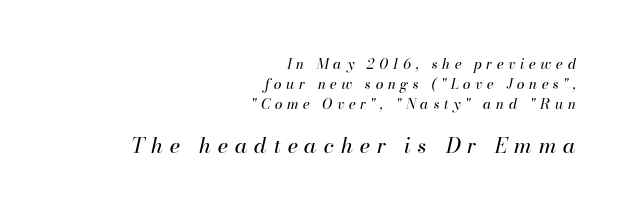
{"italic": "yes", "lean": "right", "slant_degrees": 13, "bold": "no", "underline": "no", "align": "right", "line_spacing": "normal", "line_spacing_ratio": 1.44, "letter_spacing": "wide", "letter_spacing_em": 0.33, "larger_block": "second", "size_ratio": 1.5, "glyph_px": 21}
